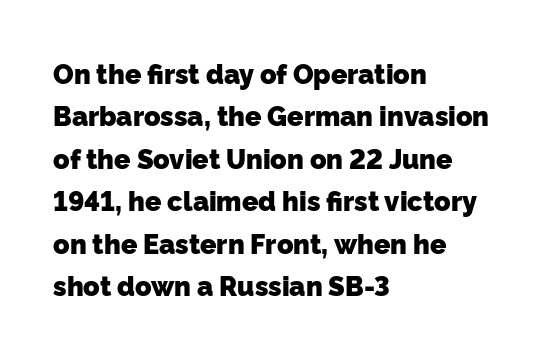
The image shows 27 px bold type; set left-aligned, normal line spacing (1.57x), normal letter spacing, not underlined.
